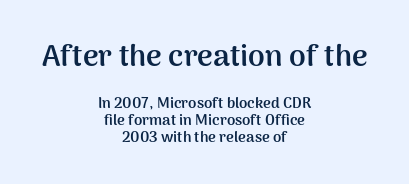
The initial chunk of copy outweighs the following chunk in type size. Students, observe: this is what under-led, compact text looks like. The rendering shows plain stroke endings on the letterforms — a sans-serif design. The letters are bold, with thick, heavy strokes. Does the lettering tilt? It doesn't — this is upright. The strip under each line holds only bare page.
